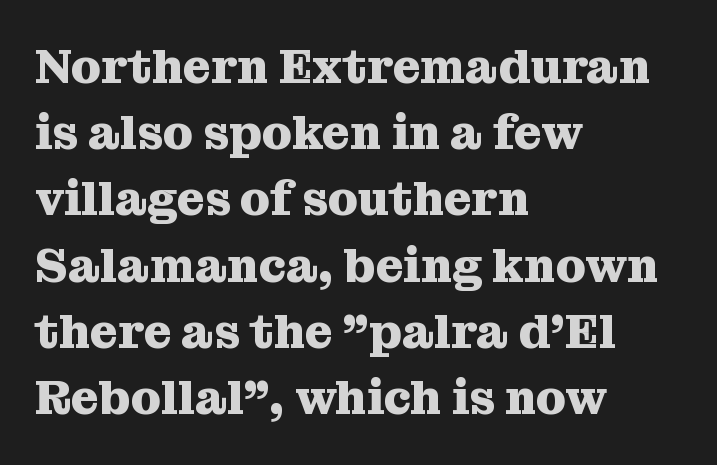
{"serif": "yes", "italic": "no", "bold": "yes", "weight": "heavy", "width": "normal", "stroke_contrast": "medium", "x_height": "medium", "monospaced": "no", "underline": "no", "align": "left", "line_spacing": "normal", "line_spacing_ratio": 1.38, "letter_spacing": "normal", "letter_spacing_em": 0.0, "glyph_px": 48}
